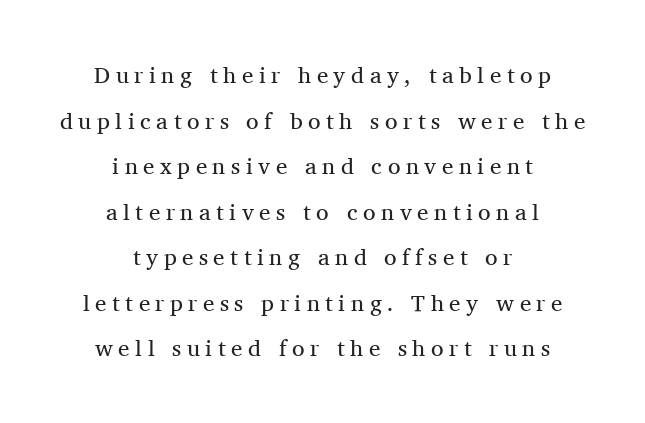
{"italic": "no", "bold": "no", "underline": "no", "align": "center", "line_spacing": "loose", "line_spacing_ratio": 1.98, "letter_spacing": "wide", "letter_spacing_em": 0.24, "glyph_px": 23}
